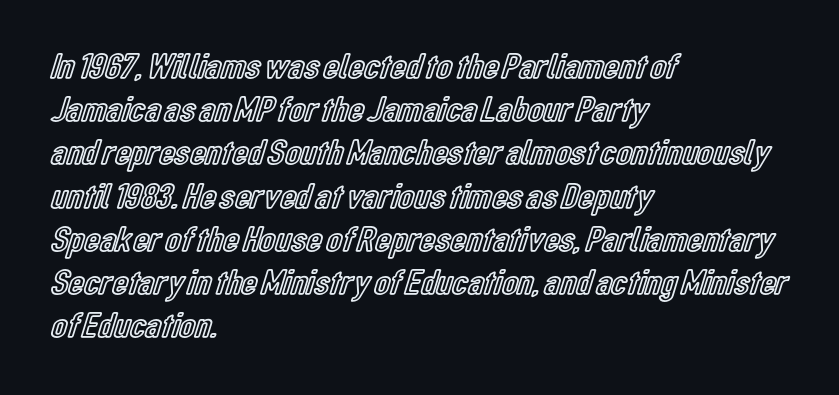
One-word summary of the alignment: left. Any mark beneath the type? The region is blank. Standard letterfit; no display-style spreading of the glyphs. The letters advance in unequal steps, a hallmark of proportional type.
